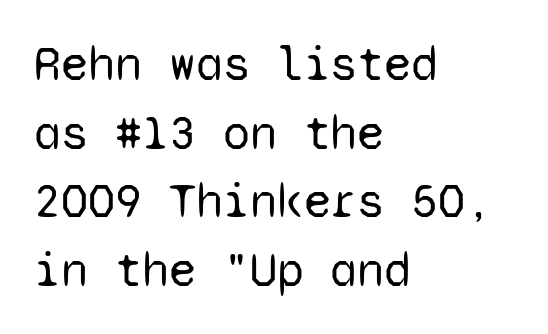
Q: Is the text bold? A: No.
Q: Is the text italic (slanted)? A: No, it is upright.
Q: Is the typeface a serif or a sans-serif typeface? A: Sans-serif.
Q: Is the text underlined? A: No.
Q: How is the paragraph aligned? A: Left-aligned.
Q: Is the spacing between letters normal or unusually wide? A: Normal.
Q: Is the spacing between lines tight, normal or loose? A: Normal.
Q: Width (condensed, normal, or wide)? A: Normal.
Q: Stroke contrast? A: Low.
Q: x-height? A: Medium.
Q: Monospaced? A: Yes.
